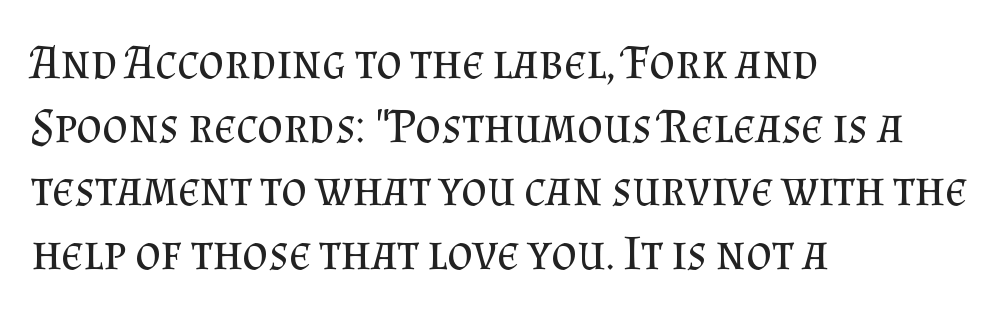
The image shows 49 px regular-weight serif type, upright; set left-aligned, normal line spacing (1.3x), normal letter spacing, not underlined; medium stroke contrast and a small x-height.
